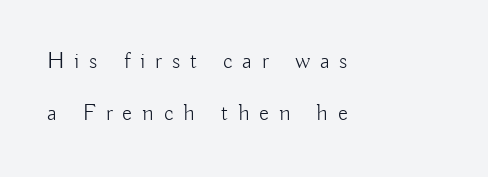
The image shows 23 px text type, upright; set left-aligned, loose line spacing (2.28x), unusually wide letter spacing (+0.43 em), not underlined.
